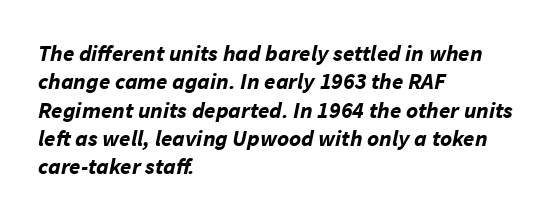
{"italic": "yes", "lean": "right", "slant_degrees": 11, "bold": "yes", "underline": "no", "align": "left", "line_spacing_ratio": 1.23, "letter_spacing": "normal", "letter_spacing_em": 0.0, "glyph_px": 23}
